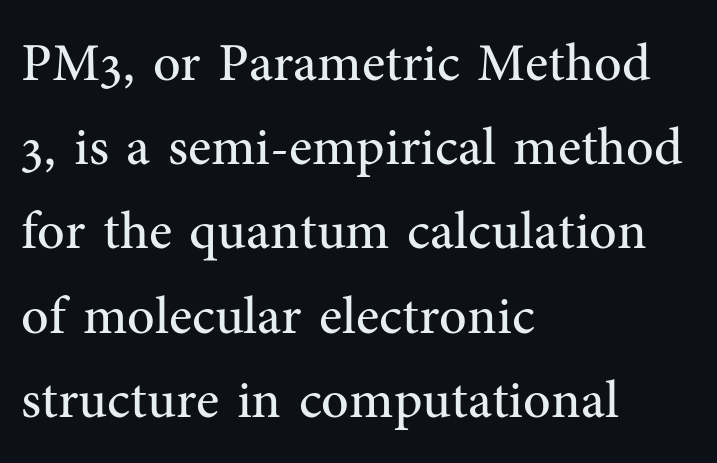
{"serif": "yes", "italic": "no", "bold": "no", "weight": "regular", "width": "normal", "stroke_contrast": "medium", "x_height": "medium", "monospaced": "no", "underline": "no", "align": "left", "line_spacing": "normal", "line_spacing_ratio": 1.56, "letter_spacing": "normal", "letter_spacing_em": 0.0, "glyph_px": 54}
